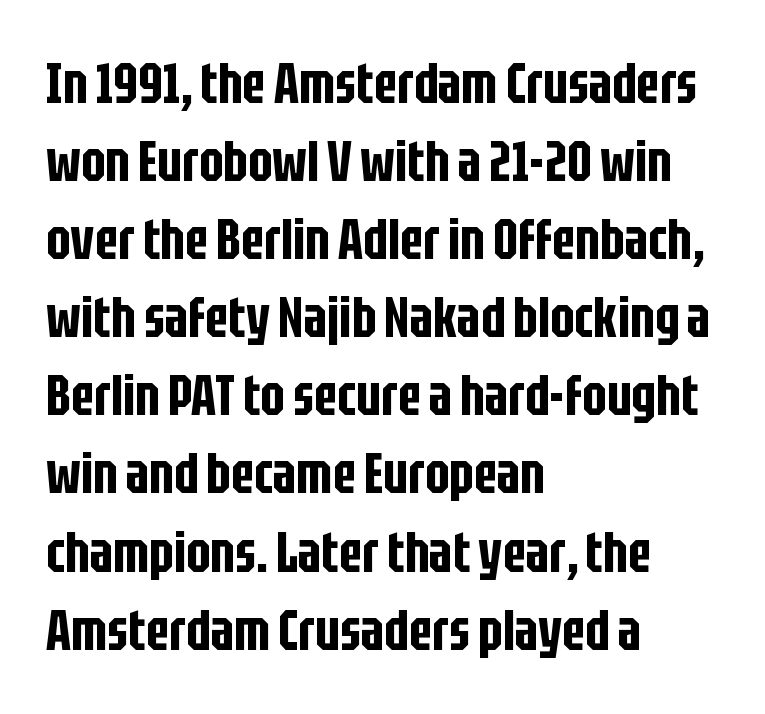
{"serif": "no", "italic": "no", "width": "condensed", "stroke_contrast": "low", "x_height": "large", "monospaced": "no", "underline": "no", "align": "left", "line_spacing": "normal", "line_spacing_ratio": 1.37, "letter_spacing": "normal", "letter_spacing_em": 0.0, "glyph_px": 57}
